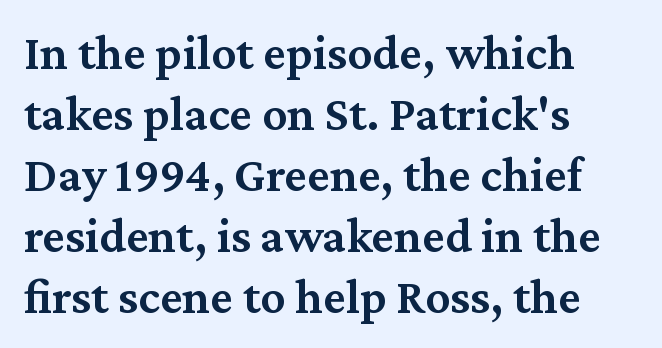
Q: Is the text bold? A: Semi-bold.
Q: Is the text italic (slanted)? A: No, it is upright.
Q: Is the typeface a serif or a sans-serif typeface? A: Serif.
Q: Is the text underlined? A: No.
Q: How is the paragraph aligned? A: Left-aligned.
Q: Is the spacing between letters normal or unusually wide? A: Normal.
Q: Width (condensed, normal, or wide)? A: Normal.
Q: Stroke contrast? A: Medium.
Q: x-height? A: Medium.
Q: Monospaced? A: No.
